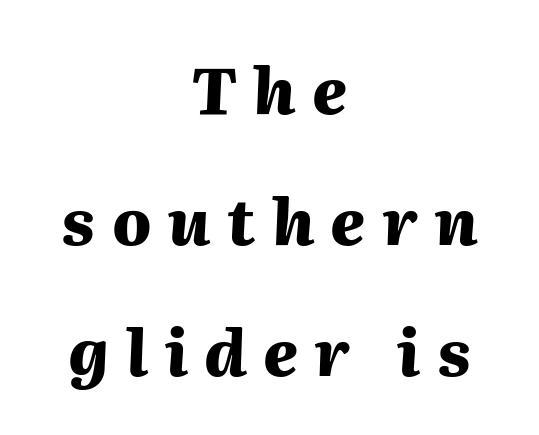
The image shows 64 px heavy type, italic (leaning right); set centered, loose line spacing (2.05x), unusually wide letter spacing (+0.26 em), not underlined; medium stroke contrast and a medium x-height.
